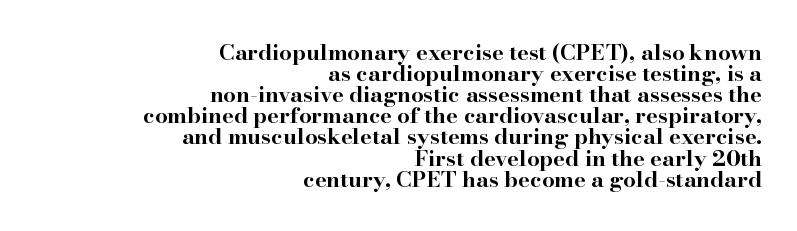
{"italic": "no", "bold": "yes", "underline": "no", "align": "right", "line_spacing": "tight", "line_spacing_ratio": 0.96, "letter_spacing": "normal", "letter_spacing_em": 0.0, "glyph_px": 22}
